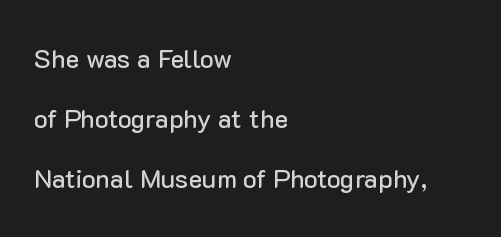
Has an underline been added? It has not. Unlike italic type, these characters show no tilt at all. Typeset ragged right — the left edge is the straight one. Honestly, the rows look like they've been pulled way apart. The passage shown has conventional tracking throughout.
